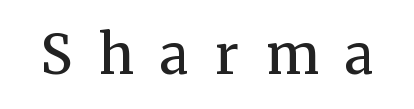
The image shows 54 px regular-weight serif type, upright; set unusually wide letter spacing (+0.49 em), not underlined; medium stroke contrast and a medium x-height.
